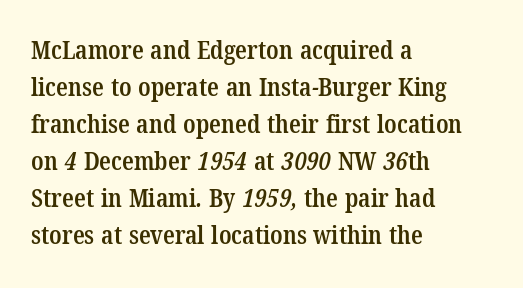
The image shows 26 px text type; set left-aligned, normal line spacing (1.42x), normal letter spacing, not underlined.
